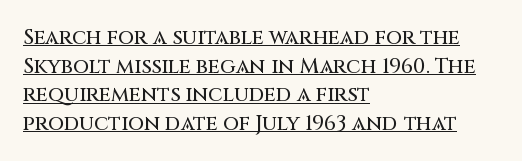
What decoration does the sample have? An underline. The line texture is even and compact thanks to regular tracking. A typesetter would call this leading conventional body-copy spacing. Posture: straight, roman, zero tilt. The rendering anchors every line to the left-hand side.
